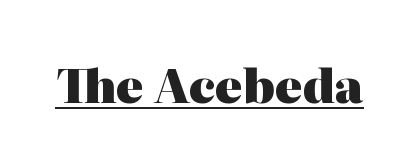
Q: Is the text bold? A: Yes.
Q: Is the text italic (slanted)? A: No, it is upright.
Q: Is the typeface a serif or a sans-serif typeface? A: Serif.
Q: Is the text underlined? A: Yes.
Q: Is the spacing between letters normal or unusually wide? A: Normal.
Q: Width (condensed, normal, or wide)? A: Normal.
Q: Stroke contrast? A: High.
Q: x-height? A: Medium.
Q: Monospaced? A: No.
